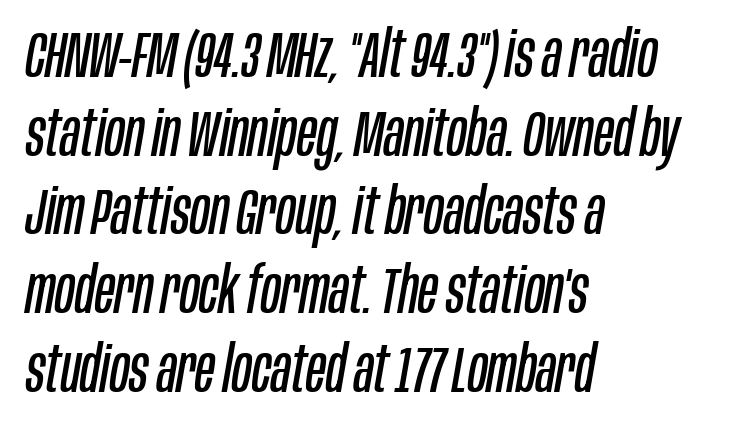
Q: Is the text bold? A: No.
Q: Is the text italic (slanted)? A: Yes, it leans right by about 10 degrees.
Q: Is the text underlined? A: No.
Q: How is the paragraph aligned? A: Left-aligned.
Q: Is the spacing between letters normal or unusually wide? A: Normal.
Q: Width (condensed, normal, or wide)? A: Condensed.
Q: Stroke contrast? A: Low.
Q: x-height? A: Large.
Q: Monospaced? A: No.
